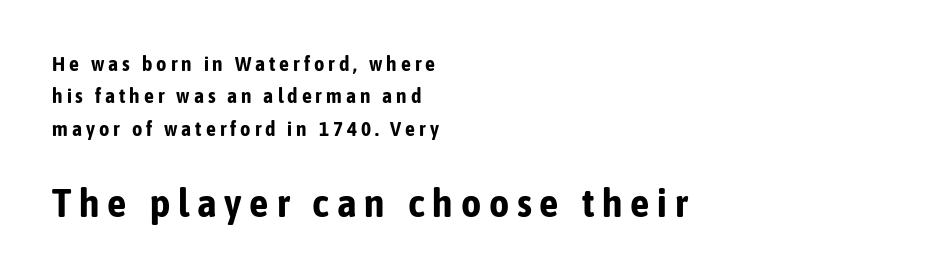
Q: Is the text bold? A: Yes.
Q: Is the text italic (slanted)? A: No, it is upright.
Q: Is the typeface a serif or a sans-serif typeface? A: Sans-serif.
Q: Is the text underlined? A: No.
Q: How is the paragraph aligned? A: Left-aligned.
Q: Is the spacing between letters normal or unusually wide? A: Unusually wide.
Q: Is the spacing between lines tight, normal or loose? A: Normal.
Q: Which block of text is set in a larger size, the first (top) or the second (bottom)? A: The second (bottom) one.
Q: Width (condensed, normal, or wide)? A: Condensed.
Q: Stroke contrast? A: Low.
Q: x-height? A: Medium.
Q: Monospaced? A: No.
